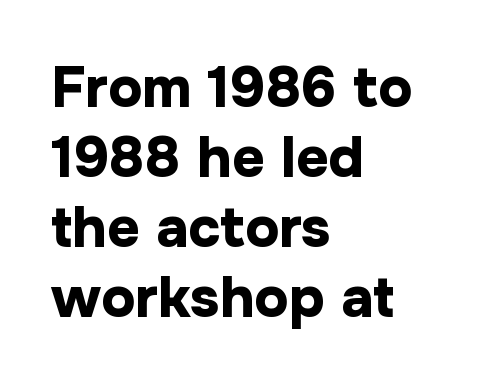
Q: Is the text bold? A: Yes.
Q: Is the text italic (slanted)? A: No, it is upright.
Q: Is the typeface a serif or a sans-serif typeface? A: Sans-serif.
Q: Is the text underlined? A: No.
Q: How is the paragraph aligned? A: Left-aligned.
Q: Is the spacing between letters normal or unusually wide? A: Normal.
Q: Width (condensed, normal, or wide)? A: Normal.
Q: Stroke contrast? A: Low.
Q: x-height? A: Medium.
Q: Monospaced? A: No.
